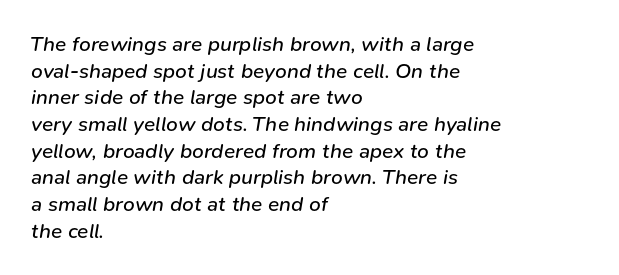
The image shows 21 px text type, italic (leaning right); set left-aligned, normal line spacing (1.27x), normal letter spacing, not underlined.
